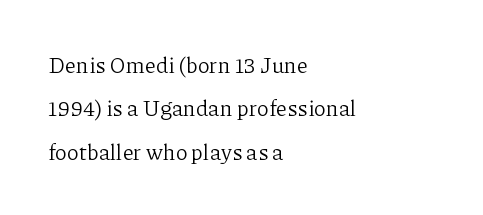
{"italic": "no", "bold": "no", "underline": "no", "align": "left", "line_spacing": "loose", "line_spacing_ratio": 1.97, "letter_spacing": "normal", "letter_spacing_em": 0.0, "glyph_px": 22}
